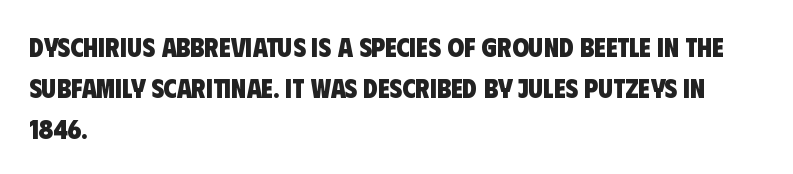
If you drew a ruler down the left edge, every line would touch it. Tracking value appears to be zero — textbook default spacing. In terms of weight, the rendering is a true, heavy bold. Horizontal bands of white between lines are of average thickness.
